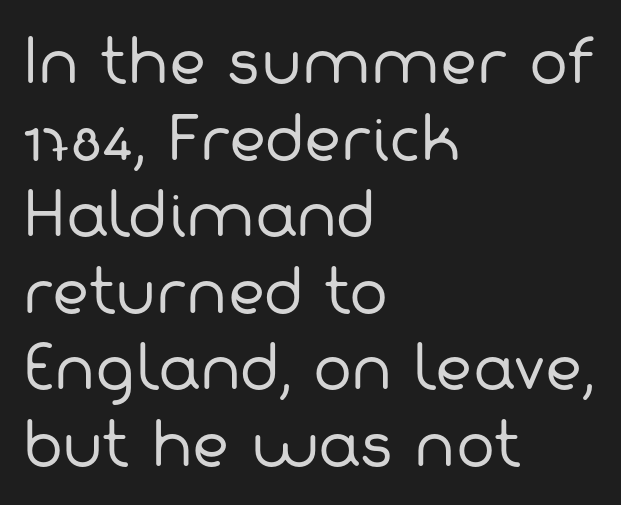
Q: Is the text bold? A: No.
Q: Is the typeface a serif or a sans-serif typeface? A: Sans-serif.
Q: Is the text underlined? A: No.
Q: How is the paragraph aligned? A: Left-aligned.
Q: Is the spacing between letters normal or unusually wide? A: Normal.
Q: Is the spacing between lines tight, normal or loose? A: Normal.
Q: Width (condensed, normal, or wide)? A: Normal.
Q: Stroke contrast? A: Low.
Q: x-height? A: Medium.
Q: Monospaced? A: No.
